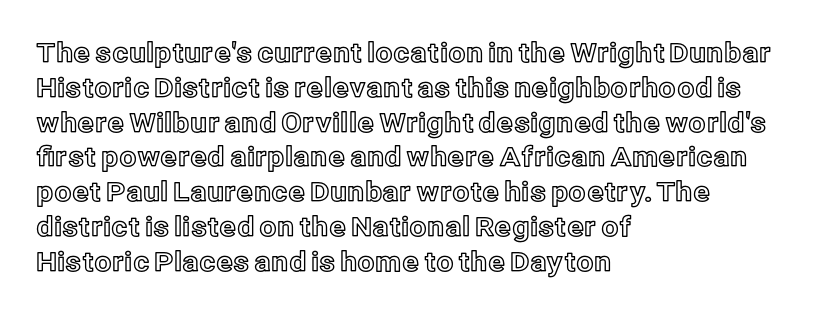
Students, observe: this is what conventionally led text looks like. This sample uses plain, unmodified letter spacing. Nobody drew a line under any word here. The typesetter chose a ragged-right arrangement here. Style check: upright.
